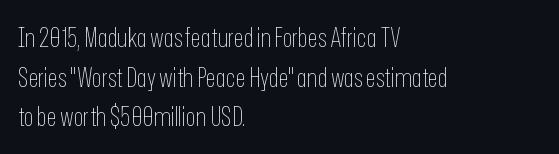
The image shows 26 px text type, upright; set left-aligned, normal line spacing (1.52x), normal letter spacing, not underlined.
